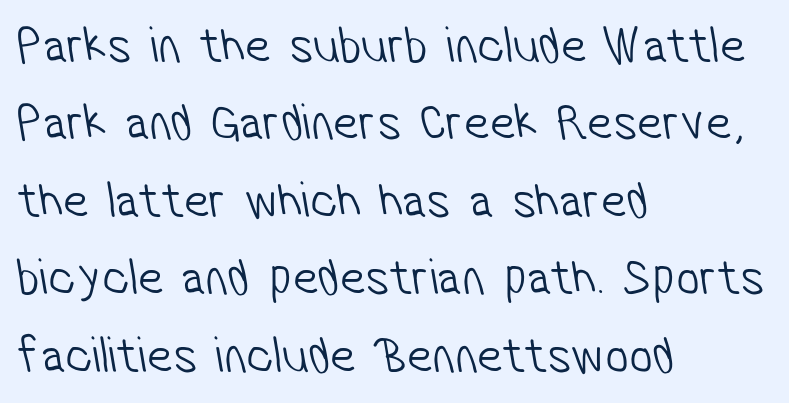
The image shows 52 px light, condensed sans-serif type; set left-aligned, normal line spacing (1.49x), normal letter spacing, not underlined; low stroke contrast and a medium x-height.
